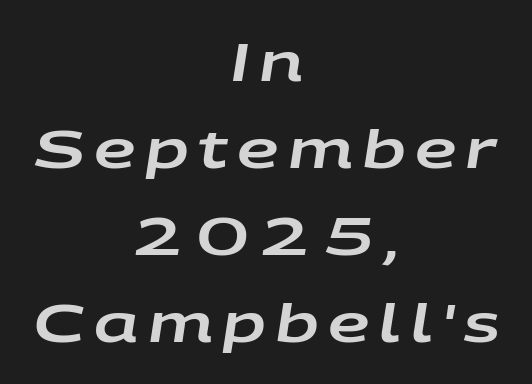
{"italic": "yes", "lean": "right", "slant_degrees": 9, "width": "wide", "stroke_contrast": "low", "x_height": "large", "monospaced": "no", "underline": "no", "align": "center", "line_spacing": "normal", "line_spacing_ratio": 1.67, "glyph_px": 52}
